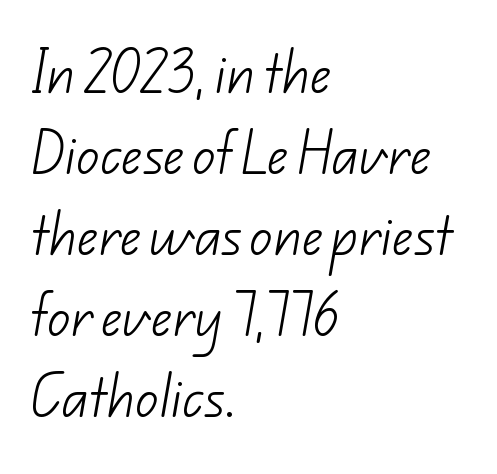
Q: Is the text bold? A: No.
Q: Is the typeface a serif or a sans-serif typeface? A: Sans-serif.
Q: Is the text underlined? A: No.
Q: How is the paragraph aligned? A: Left-aligned.
Q: Is the spacing between letters normal or unusually wide? A: Normal.
Q: Width (condensed, normal, or wide)? A: Normal.
Q: Stroke contrast? A: Low.
Q: x-height? A: Small.
Q: Monospaced? A: No.
